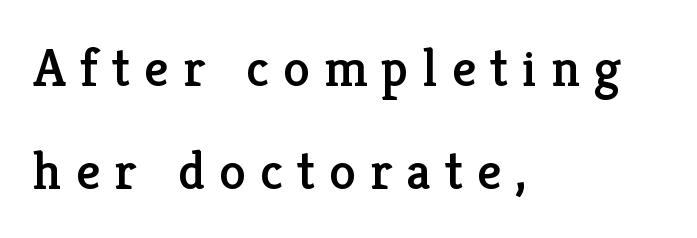
The image shows 54 px serif type, upright; set left-aligned, loose line spacing (1.9x), unusually wide letter spacing (+0.26 em), not underlined; low stroke contrast and a medium x-height.
